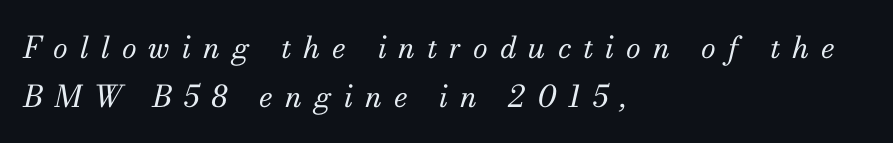
Q: Is the text bold? A: No.
Q: Is the text italic (slanted)? A: Yes, it leans right by about 13 degrees.
Q: Is the typeface a serif or a sans-serif typeface? A: Serif.
Q: Is the text underlined? A: No.
Q: How is the paragraph aligned? A: Left-aligned.
Q: Is the spacing between letters normal or unusually wide? A: Unusually wide.
Q: Is the spacing between lines tight, normal or loose? A: Normal.
Q: Width (condensed, normal, or wide)? A: Normal.
Q: Stroke contrast? A: Medium.
Q: x-height? A: Small.
Q: Monospaced? A: No.
